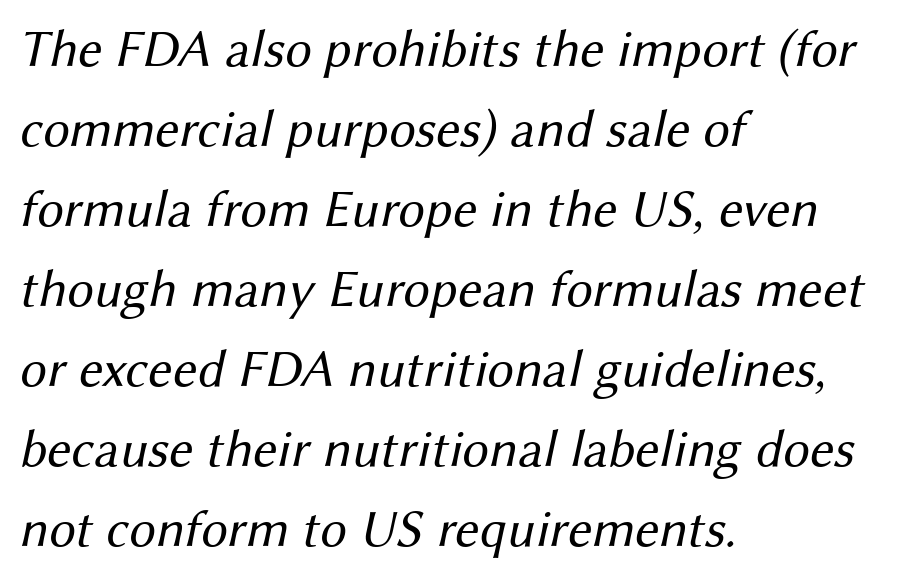
The image shows 53 px regular-weight sans-serif type; set left-aligned, normal line spacing (1.51x), normal letter spacing, not underlined; medium stroke contrast and a medium x-height.
